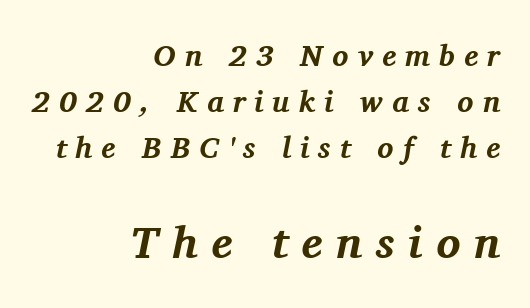
{"serif": "yes", "italic": "yes", "lean": "right", "slant_degrees": 11, "bold": "yes", "weight": "bold", "width": "normal", "stroke_contrast": "medium", "x_height": "medium", "monospaced": "no", "underline": "no", "align": "right", "line_spacing": "normal", "line_spacing_ratio": 1.53, "letter_spacing": "wide", "letter_spacing_em": 0.3, "larger_block": "second", "size_ratio": 1.5, "glyph_px": 45}
